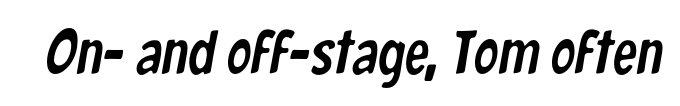
{"serif": "no", "width": "condensed", "stroke_contrast": "low", "x_height": "medium", "monospaced": "no", "underline": "no", "letter_spacing": "normal", "letter_spacing_em": 0.0, "glyph_px": 61}
